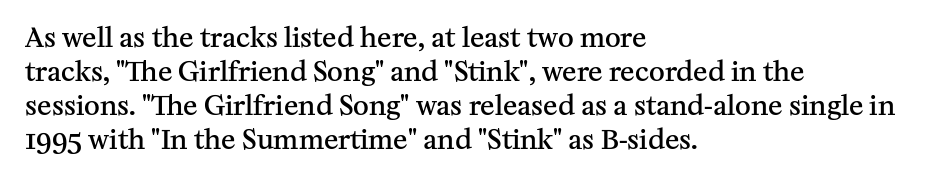
The type sits square on the baseline with zero lean. A clean baseline with only descenders dipping below it. This sample is left-justified, so line endings fall wherever the words run out. Characters follow at the spacing the type designer built in. The font is running at a semibold setting, under full bold. This block has exactly the height ordinary leading produces.
